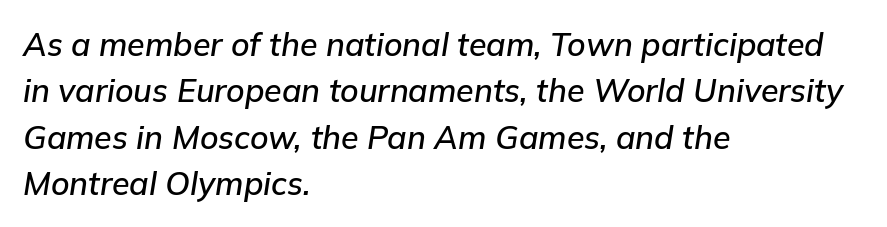
{"italic": "yes", "lean": "right", "slant_degrees": 9, "width": "normal", "stroke_contrast": "low", "x_height": "medium", "monospaced": "no", "underline": "no", "align": "left", "line_spacing": "normal", "line_spacing_ratio": 1.45, "letter_spacing": "normal", "letter_spacing_em": 0.0, "glyph_px": 32}
